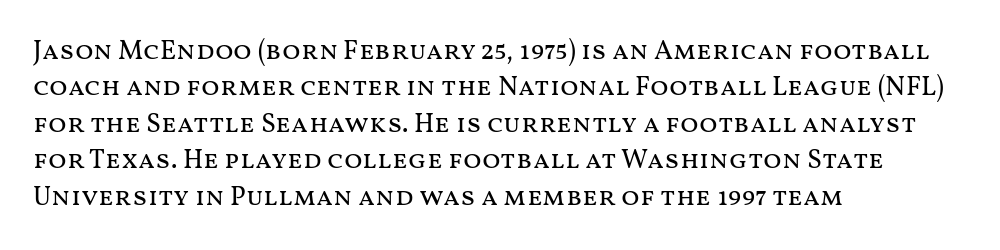
The image shows 27 px text type, upright; set left-aligned, normal line spacing (1.35x), normal letter spacing, not underlined.
